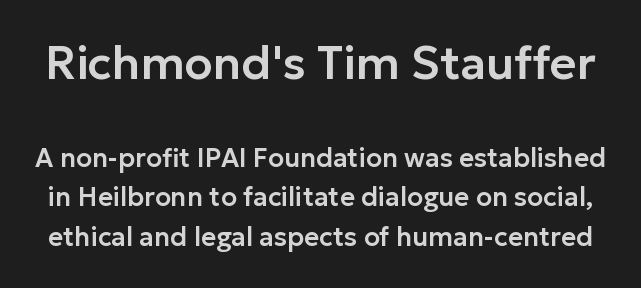
{"serif": "no", "italic": "no", "width": "normal", "stroke_contrast": "low", "x_height": "medium", "monospaced": "no", "underline": "no", "line_spacing": "normal", "line_spacing_ratio": 1.52, "letter_spacing": "normal", "letter_spacing_em": 0.0, "larger_block": "first", "size_ratio": 1.77, "glyph_px": 46}
